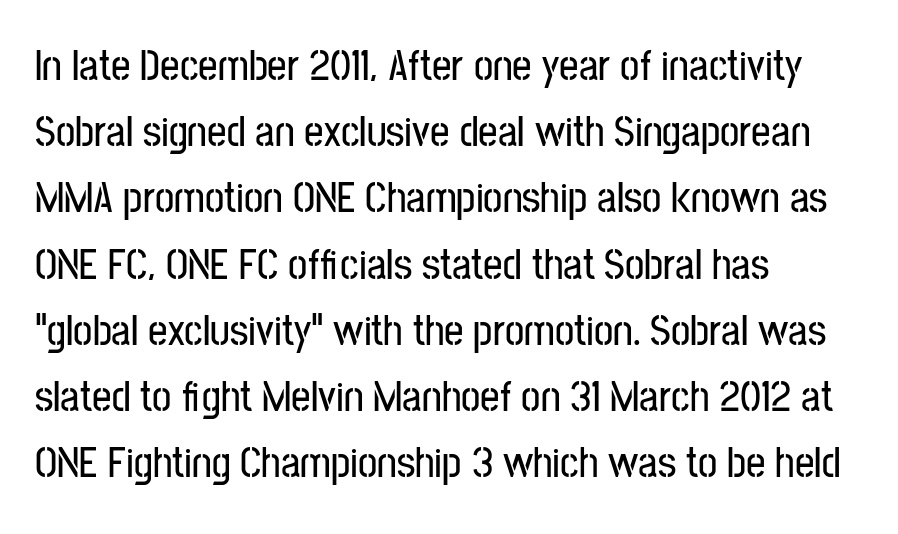
Notice how the passage keeps a crisp vertical edge on the left only. Is this a fixed-width face? No — the glyphs have proportional, varying widths. The specimen omits any rule beneath the text block's lines. Is there much room between lines? A standard amount, neither cramped nor airy.
